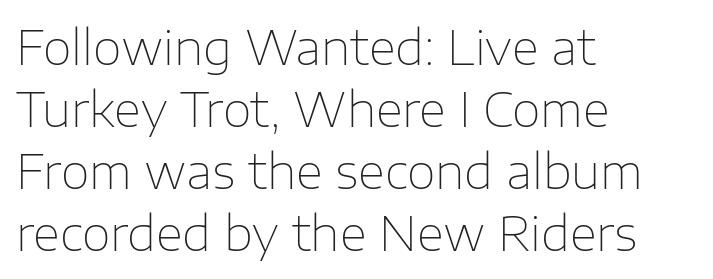
Style check: upright. The passage shown is not underscored anywhere. What stands out about the letter spacing? Nothing — it is the standard amount. Each letter keeps its own natural width here, so spacing adapts to shape. This is not heavy type; no bold has been used. Observe the absence of serifs on each vertical stroke in this sample.
